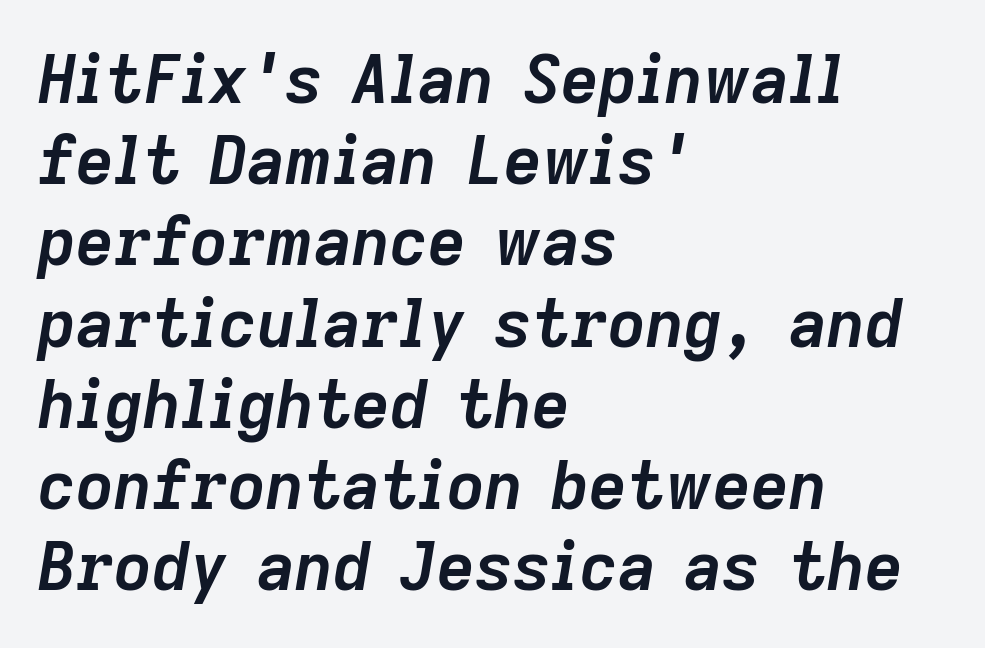
The image shows 66 px semibold type, italic (leaning right); set left-aligned, line spacing 1.23x, normal letter spacing, not underlined; low stroke contrast and a medium x-height.
